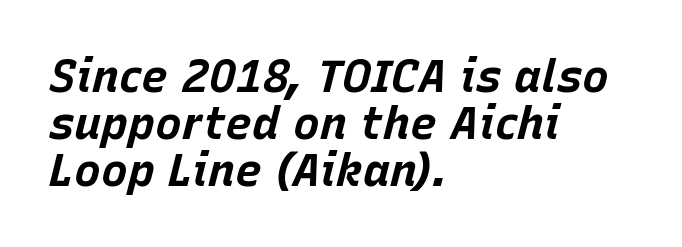
In terms of letterspacing, this is plain default setting. Weight: bold. Italic? Definitely — the glyphs are oblique. Does the copy run flush right? No — it runs flush left.
